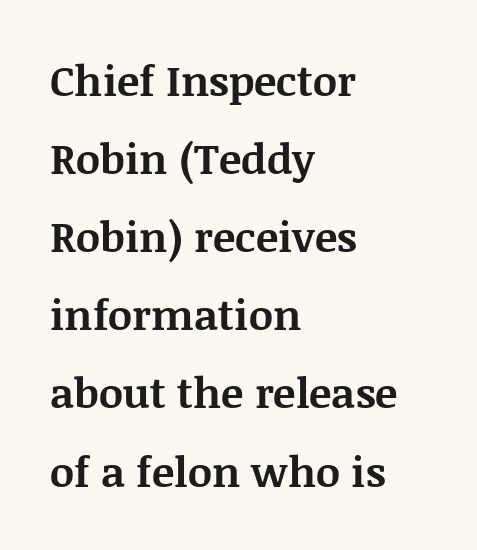
{"serif": "yes", "italic": "no", "bold": "yes", "weight": "bold", "width": "normal", "stroke_contrast": "medium", "x_height": "large", "monospaced": "no", "underline": "no", "align": "left", "line_spacing_ratio": 1.86, "letter_spacing": "normal", "letter_spacing_em": 0.0, "glyph_px": 42}
